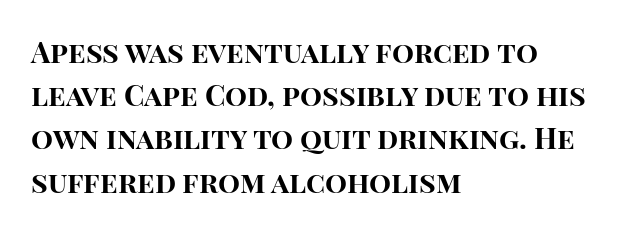
{"serif": "no", "italic": "no", "bold": "yes", "weight": "bold", "width": "normal", "stroke_contrast": "high", "x_height": "large", "monospaced": "no", "underline": "no", "align": "left", "line_spacing": "normal", "line_spacing_ratio": 1.49, "letter_spacing": "normal", "letter_spacing_em": 0.0, "glyph_px": 29}
